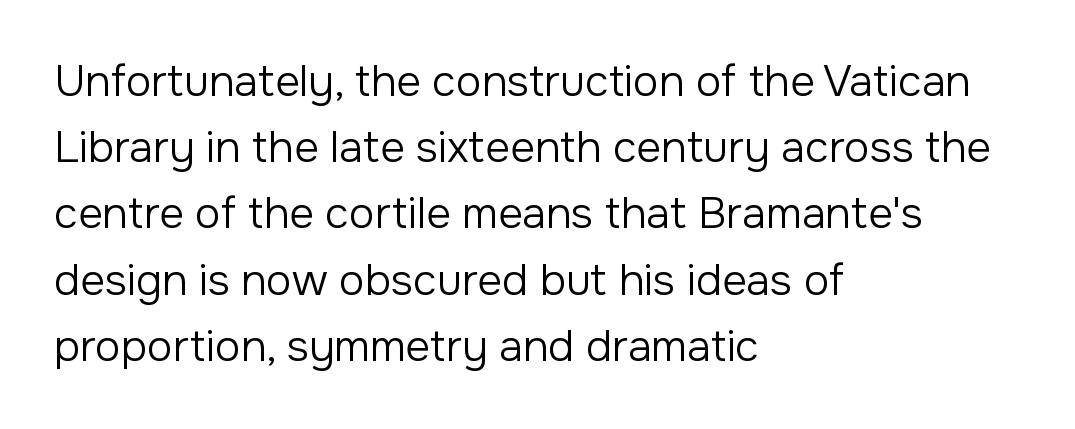
Varying glyph widths throughout — classic text-font behaviour. Short and long lines alike share a common starting point at left. Nope, not italic — everything's standing straight. Serifs: no, the terminals of the letterforms are clean. Vertically, the passage feels balanced, rows spaced as you'd expect. The area under the type is left untouched.
